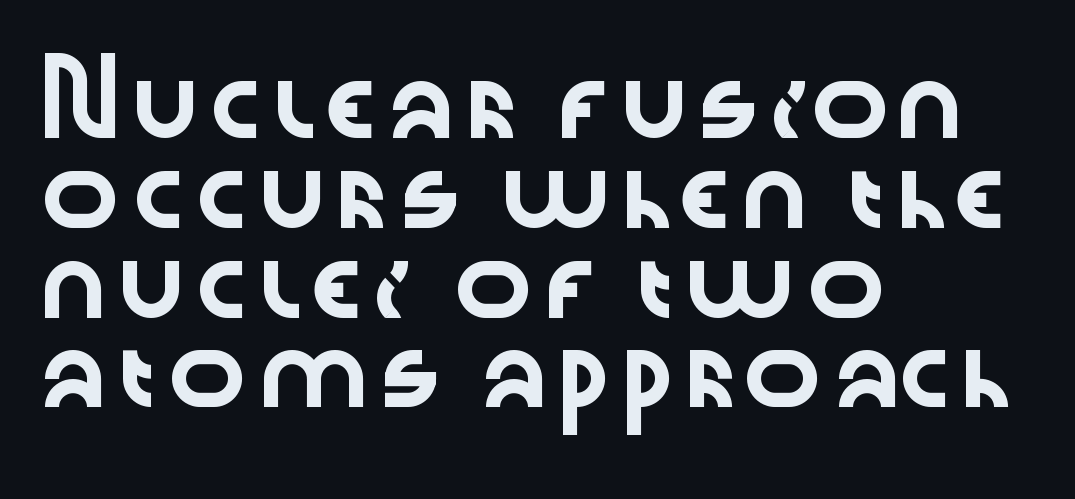
{"serif": "no", "italic": "no", "width": "wide", "stroke_contrast": "low", "x_height": "medium", "monospaced": "no", "underline": "no", "align": "left", "line_spacing": "normal", "line_spacing_ratio": 1.34, "letter_spacing": "normal", "letter_spacing_em": 0.0, "glyph_px": 67}
